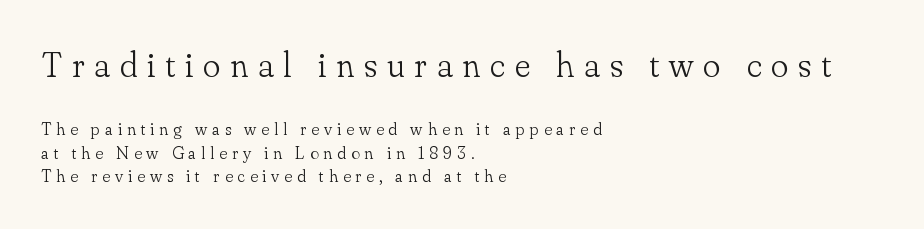
{"serif": "yes", "italic": "no", "bold": "no", "weight": "light", "width": "normal", "stroke_contrast": "low", "x_height": "small", "monospaced": "no", "underline": "no", "align": "left", "line_spacing": "normal", "line_spacing_ratio": 1.31, "letter_spacing": "wide", "letter_spacing_em": 0.28, "larger_block": "first", "size_ratio": 2.0, "glyph_px": 36}
